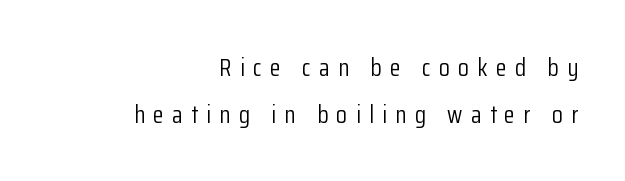
{"italic": "no", "bold": "no", "underline": "no", "align": "right", "line_spacing_ratio": 1.87, "letter_spacing": "wide", "letter_spacing_em": 0.33, "glyph_px": 25}
